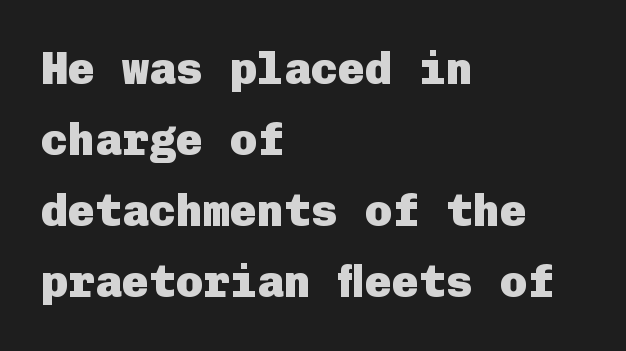
Q: Is the text bold? A: Yes.
Q: Is the text italic (slanted)? A: No, it is upright.
Q: Is the typeface a serif or a sans-serif typeface? A: Sans-serif.
Q: Is the text underlined? A: No.
Q: How is the paragraph aligned? A: Left-aligned.
Q: Is the spacing between letters normal or unusually wide? A: Normal.
Q: Is the spacing between lines tight, normal or loose? A: Normal.
Q: Width (condensed, normal, or wide)? A: Normal.
Q: Stroke contrast? A: Low.
Q: x-height? A: Medium.
